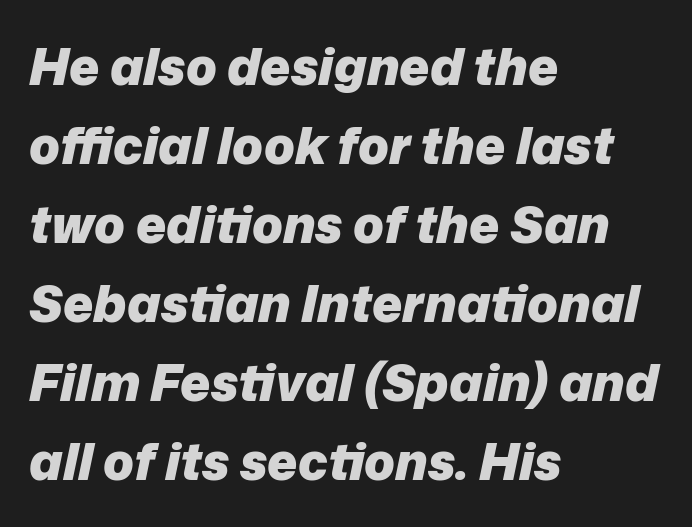
{"italic": "yes", "lean": "right", "slant_degrees": 12, "bold": "yes", "weight": "heavy", "width": "normal", "stroke_contrast": "low", "x_height": "medium", "monospaced": "no", "underline": "no", "align": "left", "line_spacing": "normal", "line_spacing_ratio": 1.55, "letter_spacing": "normal", "letter_spacing_em": 0.0, "glyph_px": 51}
